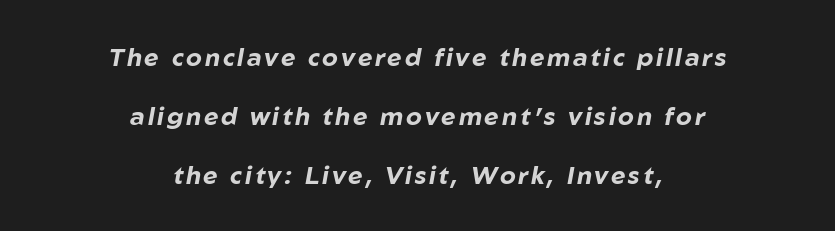
Q: Is the text bold? A: Yes.
Q: Is the text italic (slanted)? A: Yes, it leans right by about 10 degrees.
Q: Is the text underlined? A: No.
Q: How is the paragraph aligned? A: Centered.
Q: Is the spacing between lines tight, normal or loose? A: Loose.
